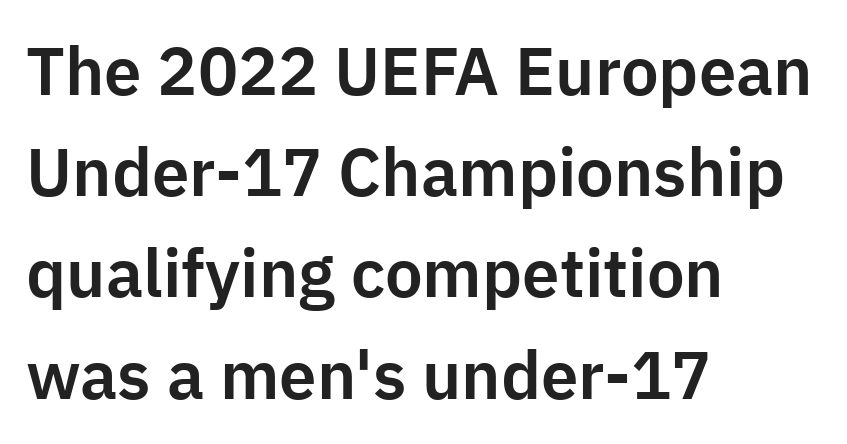
Q: Is the text italic (slanted)? A: No, it is upright.
Q: Is the typeface a serif or a sans-serif typeface? A: Sans-serif.
Q: Is the text underlined? A: No.
Q: How is the paragraph aligned? A: Left-aligned.
Q: Is the spacing between letters normal or unusually wide? A: Normal.
Q: Is the spacing between lines tight, normal or loose? A: Normal.
Q: Width (condensed, normal, or wide)? A: Normal.
Q: Stroke contrast? A: Low.
Q: x-height? A: Medium.
Q: Monospaced? A: No.
